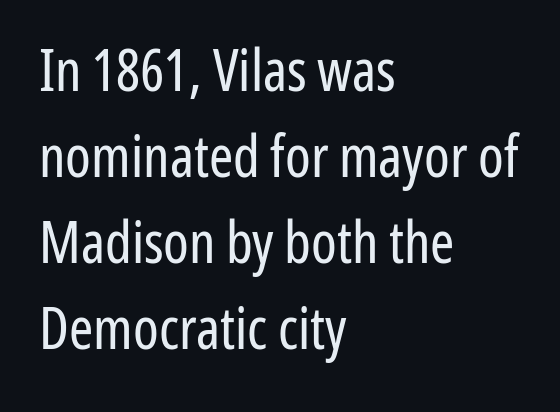
Q: Is the text bold? A: No.
Q: Is the text italic (slanted)? A: No, it is upright.
Q: Is the typeface a serif or a sans-serif typeface? A: Sans-serif.
Q: Is the text underlined? A: No.
Q: How is the paragraph aligned? A: Left-aligned.
Q: Is the spacing between letters normal or unusually wide? A: Normal.
Q: Is the spacing between lines tight, normal or loose? A: Normal.
Q: Width (condensed, normal, or wide)? A: Condensed.
Q: Stroke contrast? A: Low.
Q: x-height? A: Medium.
Q: Monospaced? A: No.
